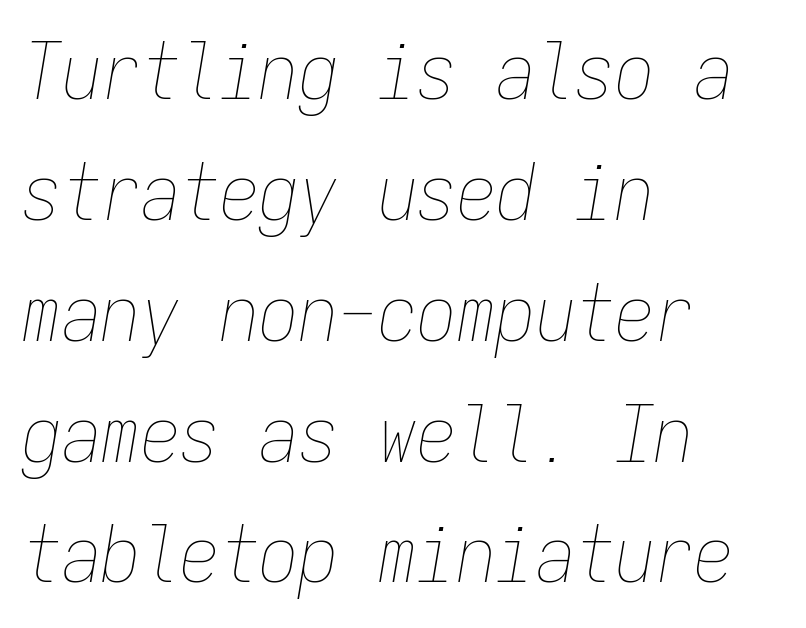
Q: Is the text bold? A: No.
Q: Is the text italic (slanted)? A: Yes, it leans right by about 9 degrees.
Q: Is the text underlined? A: No.
Q: How is the paragraph aligned? A: Left-aligned.
Q: Is the spacing between letters normal or unusually wide? A: Normal.
Q: Is the spacing between lines tight, normal or loose? A: Normal.
Q: Width (condensed, normal, or wide)? A: Condensed.
Q: Stroke contrast? A: Low.
Q: x-height? A: Medium.
Q: Monospaced? A: Yes.
